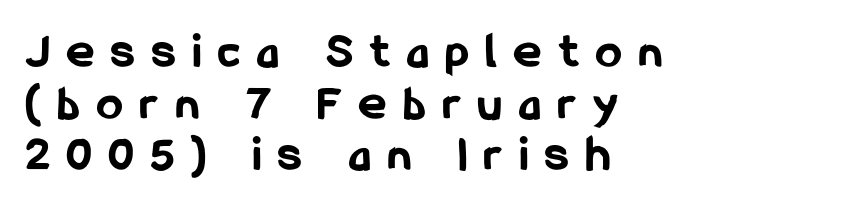
{"serif": "no", "italic": "no", "bold": "yes", "weight": "bold", "width": "condensed", "stroke_contrast": "low", "x_height": "medium", "monospaced": "no", "underline": "no", "align": "left", "line_spacing": "tight", "line_spacing_ratio": 1.01, "letter_spacing": "wide", "letter_spacing_em": 0.35, "glyph_px": 51}
